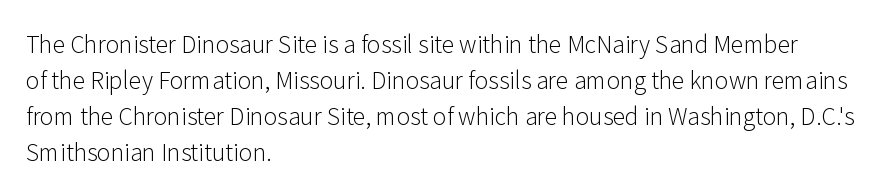
The foot of each line stays bare and open. It's the straight-up-and-down kind of type. The gaps between neighbouring characters are ordinary and unremarkable. A normal amount of white space separates one row of letters from the next. Typeset ragged right — the left edge is the straight one. Is the stroke heavy? The answer is a plain regular-or-lighter.
